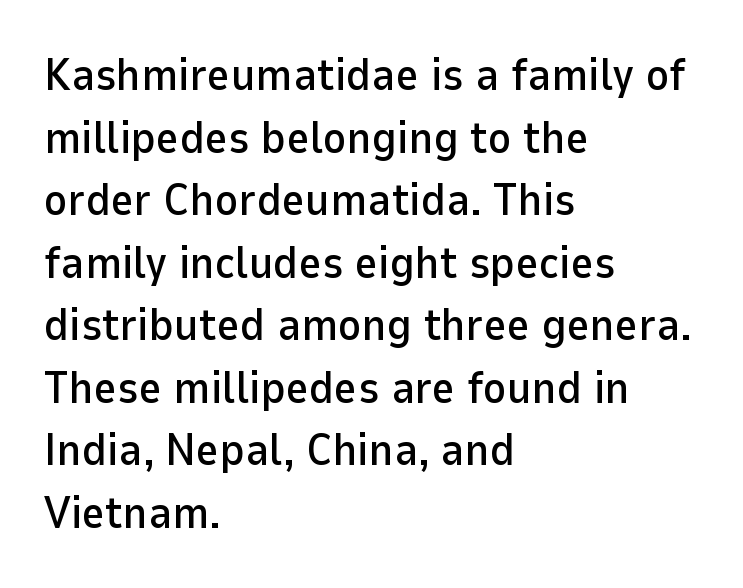
The image shows 45 px sans-serif type, upright; set left-aligned, normal line spacing (1.39x), normal letter spacing, not underlined; low stroke contrast and a medium x-height.
